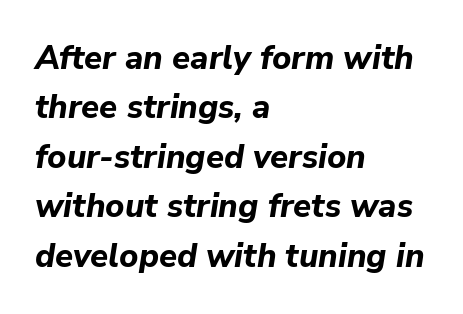
On the weight axis this lands at bold, roughly 700. A bare baseline throughout the passage. The axis of the letterforms is tilted away from vertical. Compared with typical body copy, the letter spacing here is the same.
